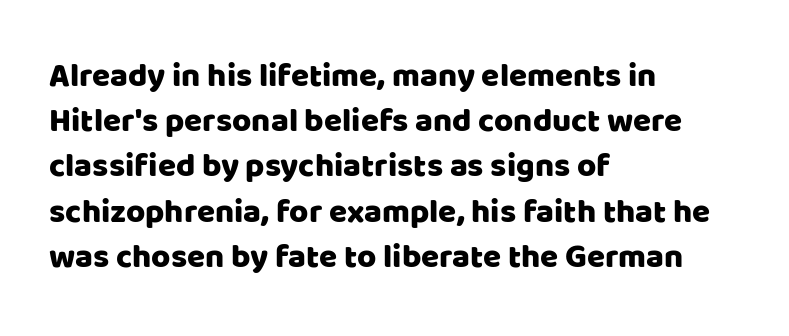
The image shows 33 px sans-serif type, upright; set left-aligned, normal line spacing (1.37x), normal letter spacing, not underlined; low stroke contrast and a large x-height.
